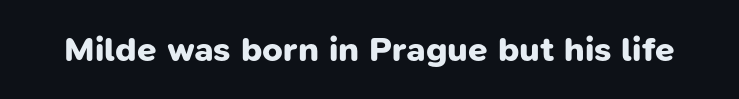
Caption: standard tracking, unaltered. Emphasis by weight is at full strength: bold. The space beneath each line is pristine and unruled. Proportional: the letters do not fall into vertical columns. Serifs: no, the terminals of the letterforms are clean.
